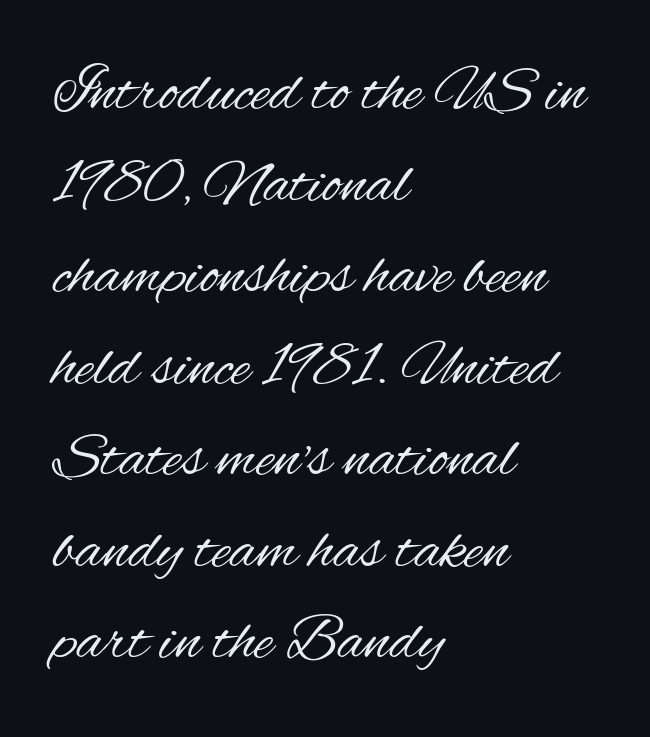
Q: Is the text bold? A: No.
Q: Is the text italic (slanted)? A: Yes.
Q: Is the typeface a serif or a sans-serif typeface? A: Sans-serif.
Q: Is the text underlined? A: No.
Q: How is the paragraph aligned? A: Left-aligned.
Q: Is the spacing between letters normal or unusually wide? A: Normal.
Q: Is the spacing between lines tight, normal or loose? A: Normal.
Q: Width (condensed, normal, or wide)? A: Condensed.
Q: Stroke contrast? A: Medium.
Q: x-height? A: Small.
Q: Monospaced? A: No.
